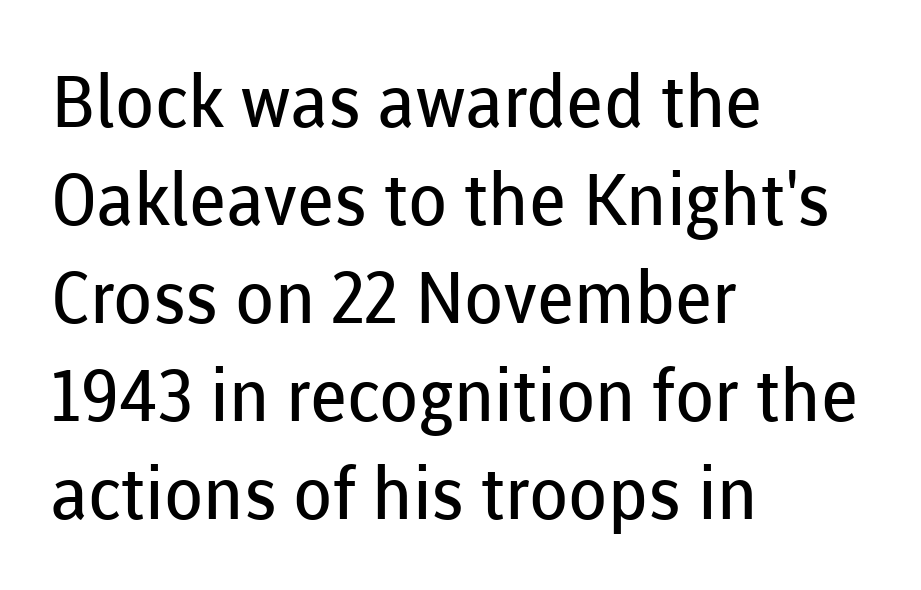
The image shows 72 px regular-weight sans-serif type, upright; set left-aligned, normal line spacing (1.36x), normal letter spacing, not underlined; low stroke contrast and a medium x-height.
